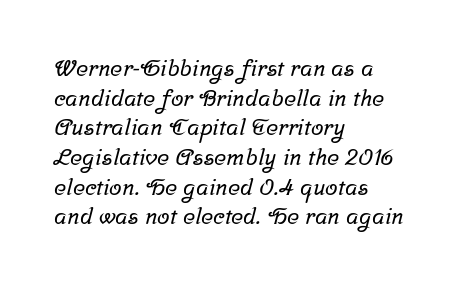
Leading matches the norm, producing a regular column. The passage is arranged the way most books set body copy — flush left. These lines keep a tight, regular rhythm from letter to letter. Underlining? Definitely not there.
